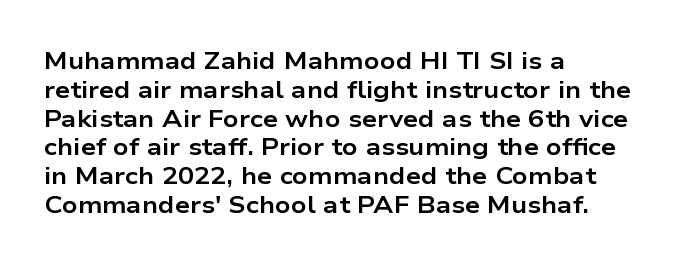
Q: Is the text bold? A: Yes.
Q: Is the text italic (slanted)? A: No, it is upright.
Q: Is the text underlined? A: No.
Q: How is the paragraph aligned? A: Left-aligned.
Q: Is the spacing between letters normal or unusually wide? A: Normal.
